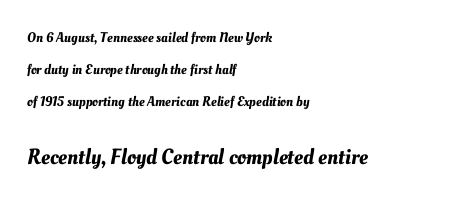
The words here are not underlined. Which chunk is bigger? The second one — the bottom block dwarfs the top. The rendering anchors every line to the left-hand side. The face used here is rendered with its standard letterfit.
